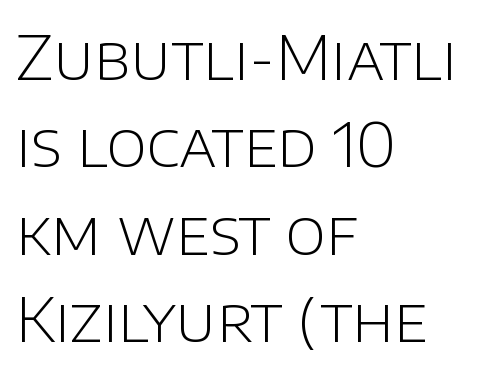
{"serif": "no", "italic": "no", "bold": "no", "weight": "light", "width": "normal", "stroke_contrast": "low", "x_height": "large", "monospaced": "no", "underline": "no", "align": "left", "line_spacing": "normal", "line_spacing_ratio": 1.41, "letter_spacing": "normal", "letter_spacing_em": 0.0, "glyph_px": 62}
